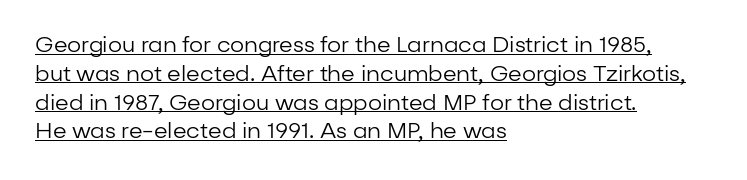
Q: Is the text bold? A: No.
Q: Is the text italic (slanted)? A: No, it is upright.
Q: Is the text underlined? A: Yes.
Q: How is the paragraph aligned? A: Left-aligned.
Q: Is the spacing between letters normal or unusually wide? A: Normal.
Q: Is the spacing between lines tight, normal or loose? A: Normal.
